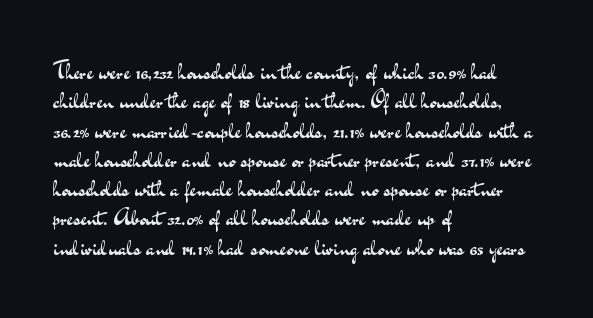
Standard letterfit; no display-style spreading of the glyphs. The space beneath each line is pristine and unruled. Counters stay open thanks to moderate or lighter strokes. A classic flush-left, rag-right setting is used for this passage.
